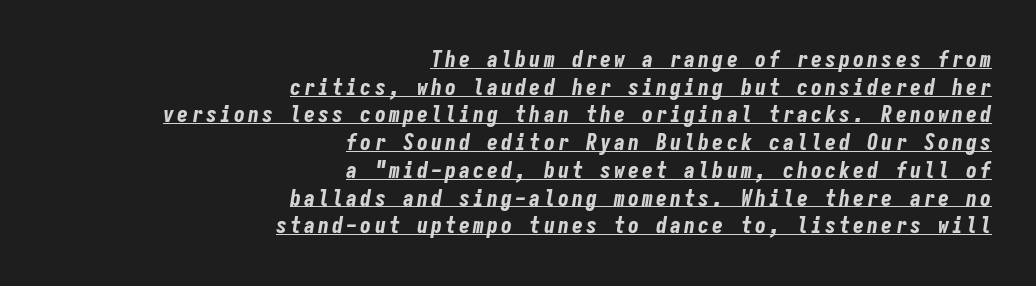
{"italic": "yes", "lean": "right", "slant_degrees": 9, "bold": "yes", "underline": "yes", "align": "right", "line_spacing": "normal", "line_spacing_ratio": 1.26, "glyph_px": 22}
